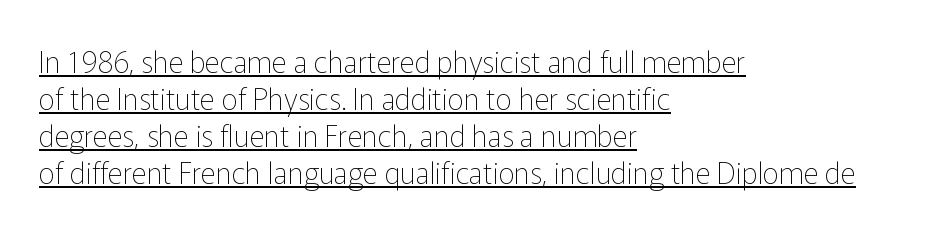
The image shows 29 px thin sans-serif type, upright; set left-aligned, normal line spacing (1.28x), normal letter spacing, underlined; low stroke contrast and a medium x-height.
